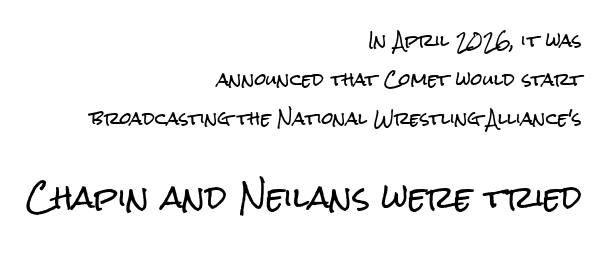
{"serif": "no", "italic": "no", "width": "condensed", "stroke_contrast": "low", "x_height": "medium", "monospaced": "no", "underline": "no", "align": "right", "line_spacing": "loose", "line_spacing_ratio": 2.29, "letter_spacing": "normal", "letter_spacing_em": 0.0, "larger_block": "second", "size_ratio": 1.76, "glyph_px": 30}
